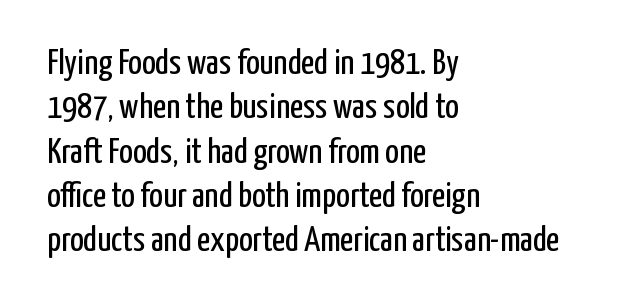
Q: Is the text bold? A: No.
Q: Is the text italic (slanted)? A: No, it is upright.
Q: Is the typeface a serif or a sans-serif typeface? A: Sans-serif.
Q: Is the text underlined? A: No.
Q: How is the paragraph aligned? A: Left-aligned.
Q: Is the spacing between letters normal or unusually wide? A: Normal.
Q: Width (condensed, normal, or wide)? A: Condensed.
Q: Stroke contrast? A: Low.
Q: x-height? A: Medium.
Q: Monospaced? A: No.
